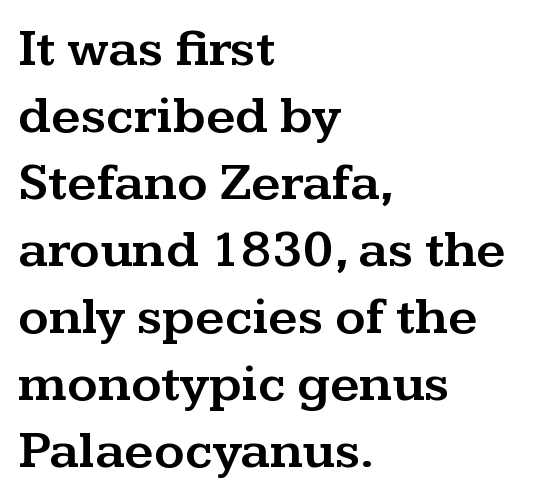
Q: Is the text italic (slanted)? A: No, it is upright.
Q: Is the typeface a serif or a sans-serif typeface? A: Serif.
Q: Is the text underlined? A: No.
Q: How is the paragraph aligned? A: Left-aligned.
Q: Is the spacing between letters normal or unusually wide? A: Normal.
Q: Is the spacing between lines tight, normal or loose? A: Normal.
Q: Width (condensed, normal, or wide)? A: Wide.
Q: Stroke contrast? A: Medium.
Q: x-height? A: Medium.
Q: Monospaced? A: No.
